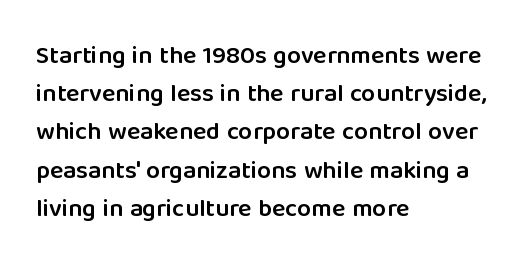
How heavy is the stroke? Medium-heavy — a semibold, shy of bold. Summary of vertical rhythm: regular, with standard interline spacing. Underline: absent. Inter-character spacing is left at the font's built-in metrics. A student would call this left alignment; a typographer would say flush left, rag right. Italic? Not at all — the glyphs are vertical.
